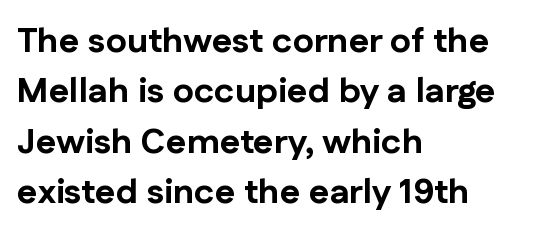
Q: Is the text bold? A: Yes.
Q: Is the text italic (slanted)? A: No, it is upright.
Q: Is the typeface a serif or a sans-serif typeface? A: Sans-serif.
Q: Is the text underlined? A: No.
Q: How is the paragraph aligned? A: Left-aligned.
Q: Is the spacing between letters normal or unusually wide? A: Normal.
Q: Is the spacing between lines tight, normal or loose? A: Normal.
Q: Width (condensed, normal, or wide)? A: Normal.
Q: Stroke contrast? A: Low.
Q: x-height? A: Medium.
Q: Monospaced? A: No.
